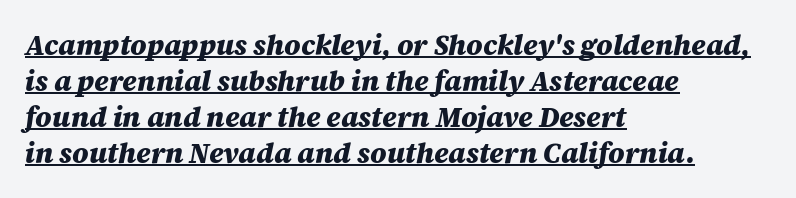
Regular leading. Varying glyph widths throughout — classic text-font behaviour. The typesetter chose a ragged-right arrangement here. An italicized treatment has been applied to the whole sample. Every word sits above its own underline.
